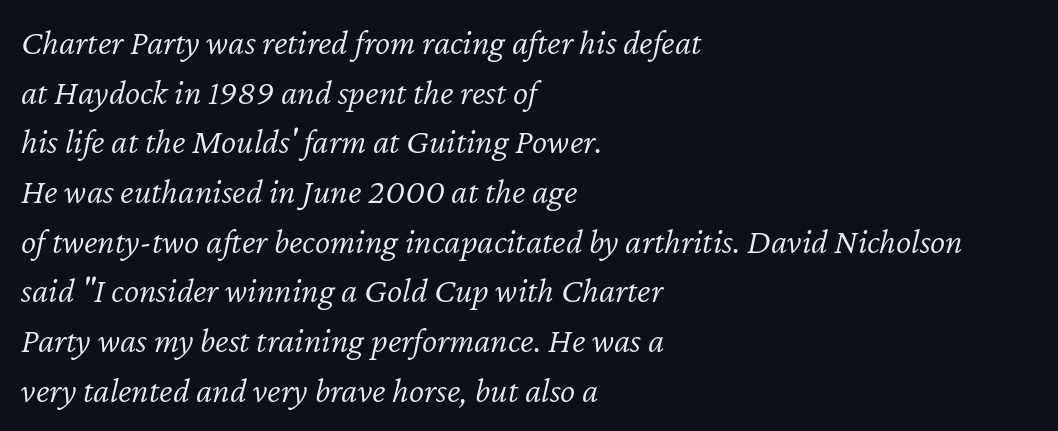
{"italic": "yes", "lean": "right", "slant_degrees": 12, "bold": "no", "weight": "light", "width": "normal", "stroke_contrast": "low", "x_height": "medium", "monospaced": "no", "underline": "no", "align": "left", "line_spacing": "normal", "line_spacing_ratio": 1.38, "letter_spacing": "normal", "letter_spacing_em": 0.0, "glyph_px": 36}
